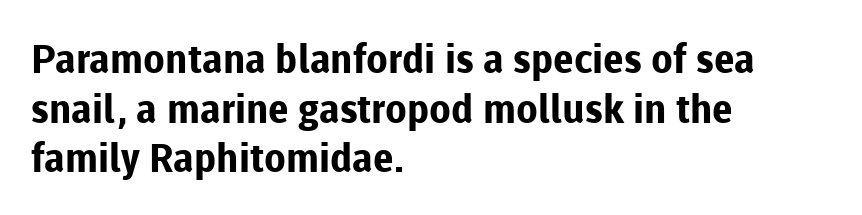
{"serif": "no", "italic": "no", "bold": "yes", "weight": "bold", "width": "normal", "stroke_contrast": "low", "x_height": "medium", "monospaced": "no", "underline": "no", "align": "left", "line_spacing_ratio": 1.24, "letter_spacing": "normal", "letter_spacing_em": 0.0, "glyph_px": 40}
